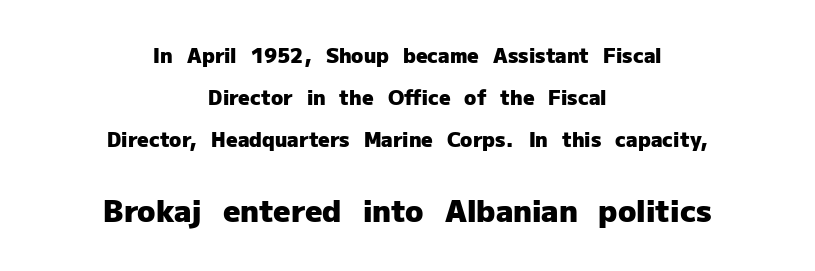
{"serif": "no", "italic": "no", "bold": "yes", "weight": "heavy", "width": "normal", "stroke_contrast": "low", "x_height": "medium", "monospaced": "no", "underline": "no", "align": "center", "line_spacing": "loose", "line_spacing_ratio": 2.1, "letter_spacing": "normal", "letter_spacing_em": 0.0, "larger_block": "second", "size_ratio": 1.5, "glyph_px": 30}
